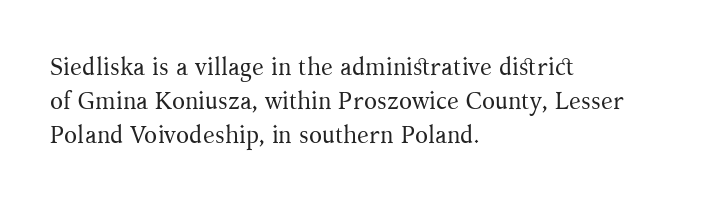
Q: Is the text bold? A: No.
Q: Is the text italic (slanted)? A: No, it is upright.
Q: Is the text underlined? A: No.
Q: How is the paragraph aligned? A: Left-aligned.
Q: Is the spacing between letters normal or unusually wide? A: Normal.
Q: Is the spacing between lines tight, normal or loose? A: Normal.
